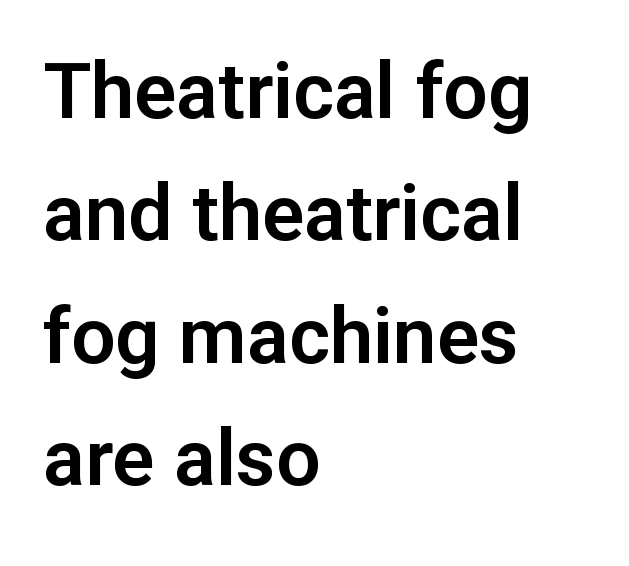
A typesetter would label this face a sans. Every character sits straight up, as roman type does. Spacing verdict: proportional, widths tailored to each character. The strip under each line holds only bare page. Characters follow at the spacing the type designer built in. Caption: multi-line text, flush left, ragged right.
